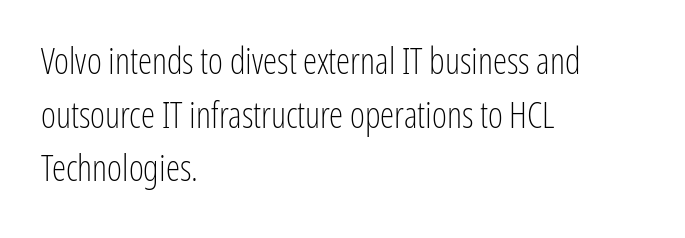
Default kerning and tracking; the words read as compact shapes. The specimen omits any rule beneath the text block's lines. Notice how the passage keeps a crisp vertical edge on the left only. Letters have the restrained weight of plain body copy at most. The letters carry no serifs — their stems end cleanly without finishing strokes.
